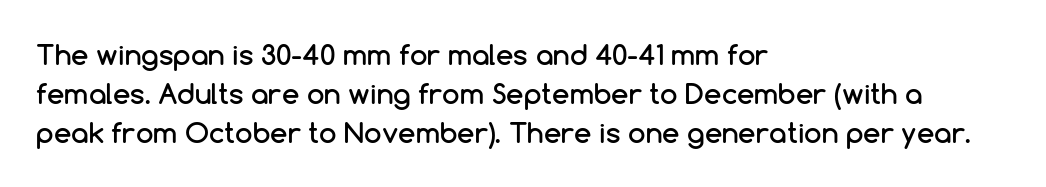
The image shows 28 px sans-serif type, upright; set left-aligned, normal line spacing (1.4x), normal letter spacing, not underlined; low stroke contrast and a medium x-height.
